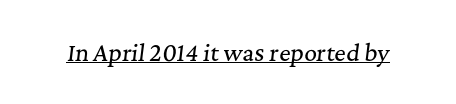
The image shows 22 px text type, italic (leaning right); set normal letter spacing, underlined.
